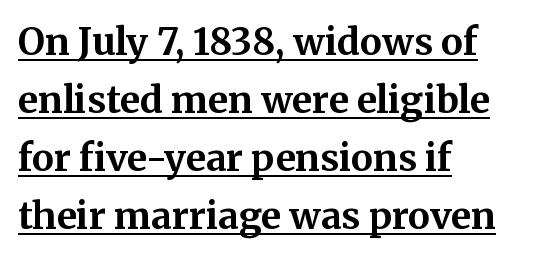
Q: Is the text bold? A: Yes.
Q: Is the text italic (slanted)? A: No, it is upright.
Q: Is the typeface a serif or a sans-serif typeface? A: Serif.
Q: Is the text underlined? A: Yes.
Q: How is the paragraph aligned? A: Left-aligned.
Q: Is the spacing between letters normal or unusually wide? A: Normal.
Q: Is the spacing between lines tight, normal or loose? A: Normal.
Q: Width (condensed, normal, or wide)? A: Normal.
Q: Stroke contrast? A: Medium.
Q: x-height? A: Medium.
Q: Monospaced? A: No.
